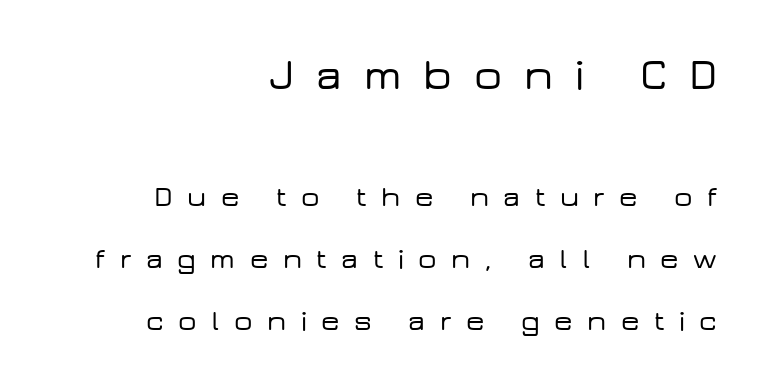
The image shows 44 px wide sans-serif type, upright; set right-aligned, loose line spacing (2.15x), unusually wide letter spacing (+0.5 em), not underlined; the first (top) block is 1.52x larger; low stroke contrast and a medium x-height.
